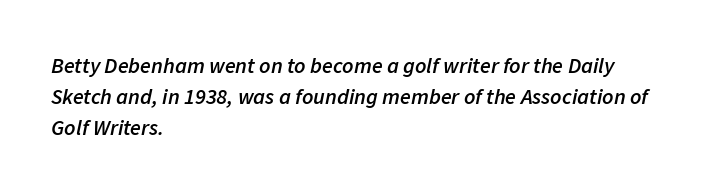
Q: Is the text bold? A: Semi-bold.
Q: Is the text italic (slanted)? A: Yes, it leans right by about 11 degrees.
Q: Is the text underlined? A: No.
Q: How is the paragraph aligned? A: Left-aligned.
Q: Is the spacing between letters normal or unusually wide? A: Normal.
Q: Is the spacing between lines tight, normal or loose? A: Normal.
